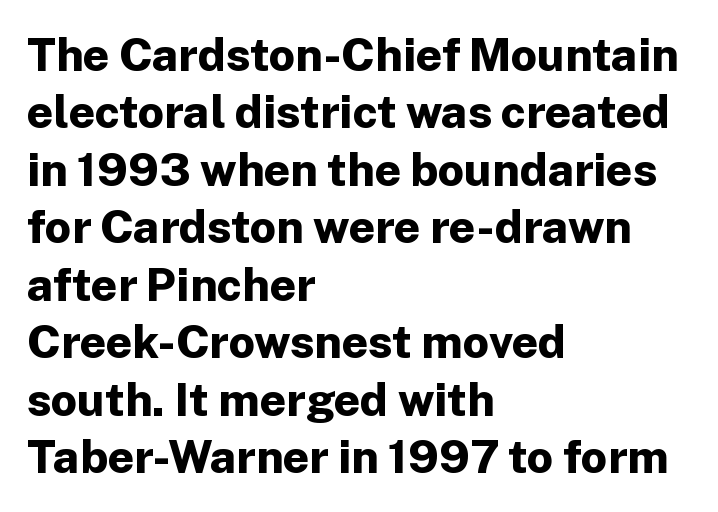
Q: Is the text bold? A: Yes.
Q: Is the text italic (slanted)? A: No, it is upright.
Q: Is the typeface a serif or a sans-serif typeface? A: Sans-serif.
Q: Is the text underlined? A: No.
Q: How is the paragraph aligned? A: Left-aligned.
Q: Is the spacing between letters normal or unusually wide? A: Normal.
Q: Is the spacing between lines tight, normal or loose? A: Normal.
Q: Width (condensed, normal, or wide)? A: Normal.
Q: Stroke contrast? A: Low.
Q: x-height? A: Medium.
Q: Monospaced? A: No.
